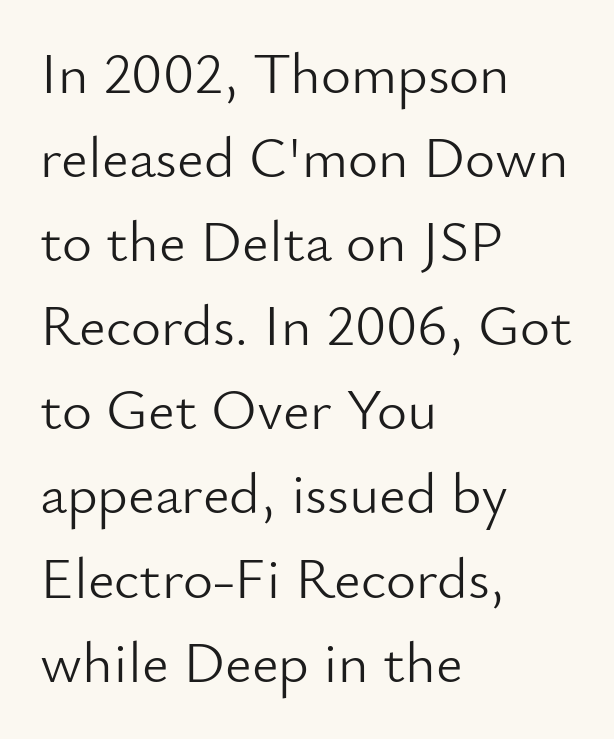
Q: Is the text bold? A: No.
Q: Is the text italic (slanted)? A: No, it is upright.
Q: Is the typeface a serif or a sans-serif typeface? A: Sans-serif.
Q: Is the text underlined? A: No.
Q: How is the paragraph aligned? A: Left-aligned.
Q: Is the spacing between letters normal or unusually wide? A: Normal.
Q: Is the spacing between lines tight, normal or loose? A: Normal.
Q: Width (condensed, normal, or wide)? A: Normal.
Q: Stroke contrast? A: Low.
Q: x-height? A: Small.
Q: Monospaced? A: No.
